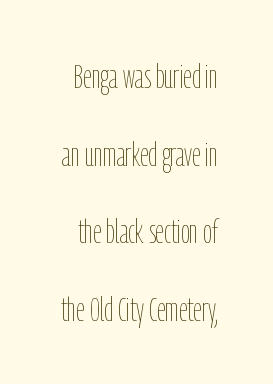
Q: Is the text bold? A: No.
Q: Is the text italic (slanted)? A: No, it is upright.
Q: Is the text underlined? A: No.
Q: Is the spacing between letters normal or unusually wide? A: Normal.
Q: Is the spacing between lines tight, normal or loose? A: Loose.
Q: Width (condensed, normal, or wide)? A: Condensed.
Q: Stroke contrast? A: Low.
Q: x-height? A: Medium.
Q: Monospaced? A: No.
